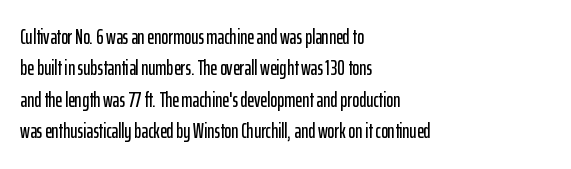
{"italic": "no", "underline": "no", "align": "left", "line_spacing": "normal", "line_spacing_ratio": 1.5, "letter_spacing": "normal", "letter_spacing_em": 0.0, "glyph_px": 21}
